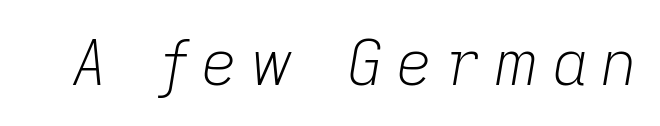
{"italic": "yes", "lean": "right", "slant_degrees": 9, "bold": "no", "weight": "light", "width": "normal", "stroke_contrast": "low", "x_height": "medium", "monospaced": "no", "underline": "no", "letter_spacing": "wide", "letter_spacing_em": 0.2, "glyph_px": 63}
